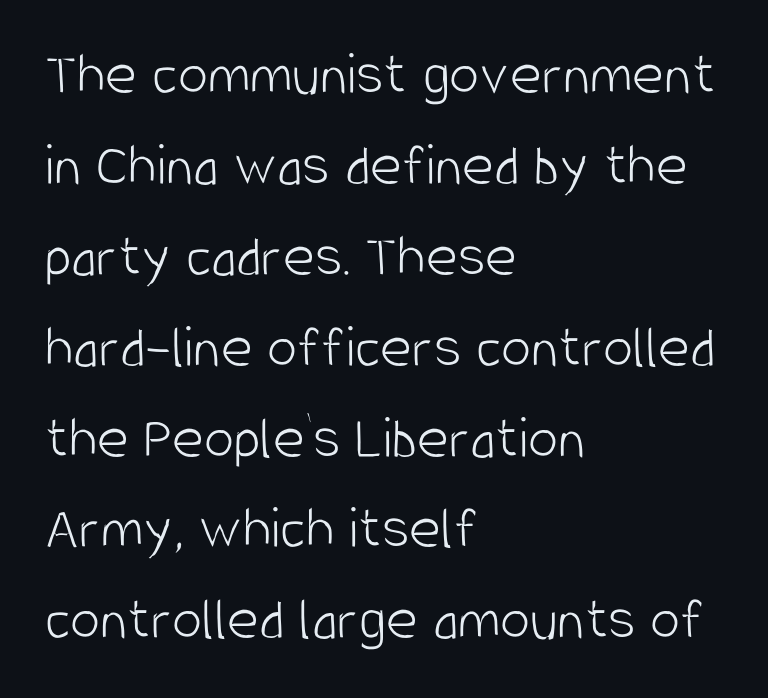
The image shows 61 px light, condensed sans-serif type, upright; set left-aligned, normal line spacing (1.49x), normal letter spacing, not underlined; low stroke contrast and a large x-height.
